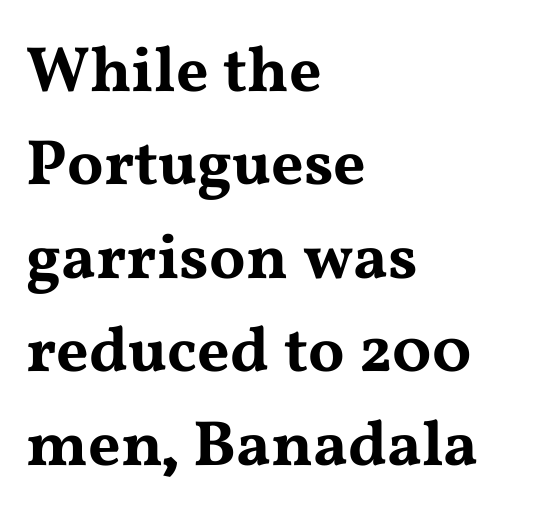
The image shows 64 px wide serif type, upright; set left-aligned, normal line spacing (1.46x), normal letter spacing, not underlined; medium stroke contrast and a medium x-height.
